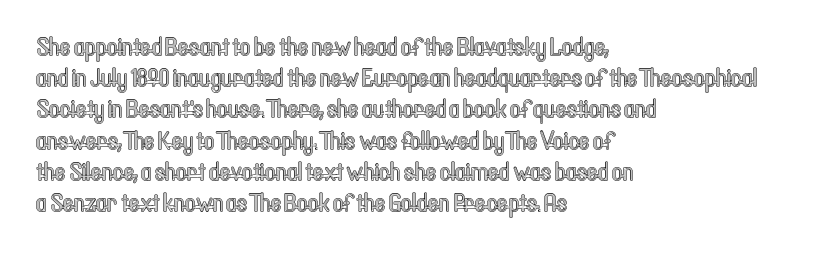
Q: Is the text italic (slanted)? A: No, it is upright.
Q: Is the text underlined? A: No.
Q: How is the paragraph aligned? A: Left-aligned.
Q: Is the spacing between letters normal or unusually wide? A: Normal.
